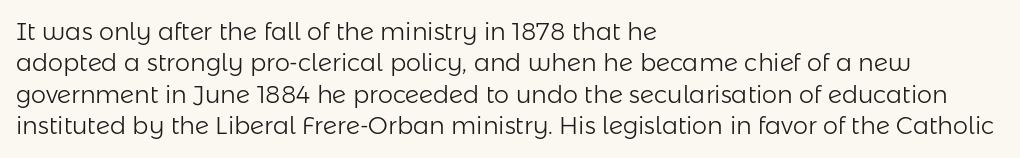
Q: Is the text bold? A: No.
Q: Is the text italic (slanted)? A: No, it is upright.
Q: Is the text underlined? A: No.
Q: How is the paragraph aligned? A: Left-aligned.
Q: Is the spacing between letters normal or unusually wide? A: Normal.
Q: Is the spacing between lines tight, normal or loose? A: Normal.
